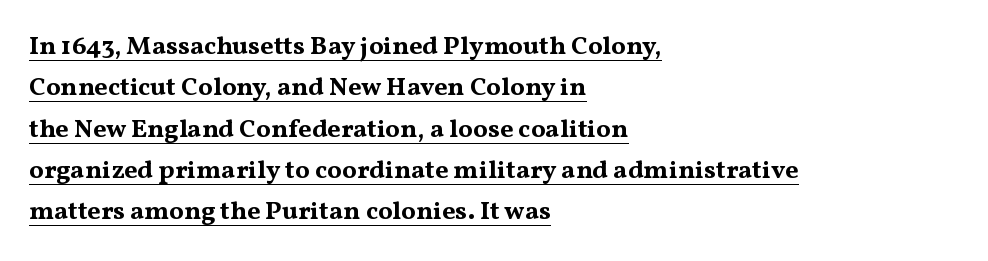
Every character sits straight up, as roman type does. The sample's only ornament is a line tracing under the words. The text block is weighted toward the left margin, trailing off unevenly rightward. The sample has been set heavy, in full bold. What's the leading like? Ordinary, nothing unusual.
